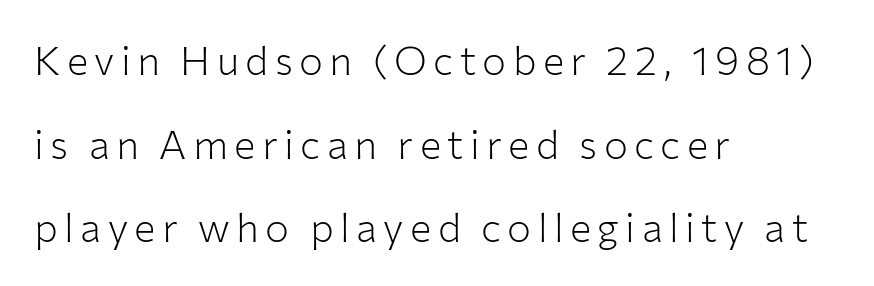
Is the type heavy? It reads as light-to-regular instead. Stroke terminals: plain, sans-serif. Descender tails drop into unmarked territory. Here the designer chose a conventional face with non-uniform glyph widths. Left-aligned paragraph, ragged on the right.
